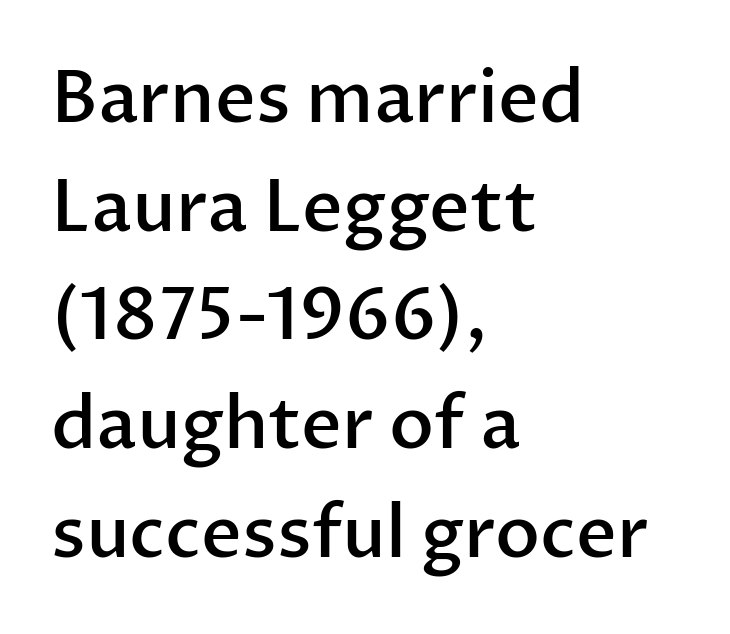
The image shows 71 px semibold sans-serif type, upright; set left-aligned, normal line spacing (1.53x), normal letter spacing, not underlined; low stroke contrast and a medium x-height.
